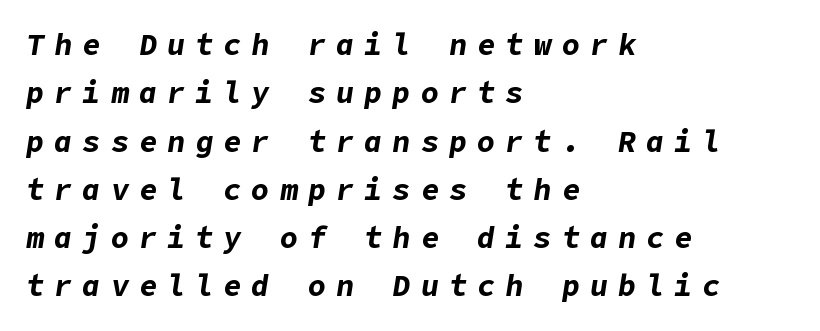
{"italic": "yes", "lean": "right", "slant_degrees": 9, "bold": "yes", "weight": "bold", "width": "normal", "stroke_contrast": "low", "x_height": "medium", "underline": "no", "align": "left", "line_spacing": "normal", "line_spacing_ratio": 1.61, "letter_spacing": "wide", "letter_spacing_em": 0.34, "glyph_px": 30}
